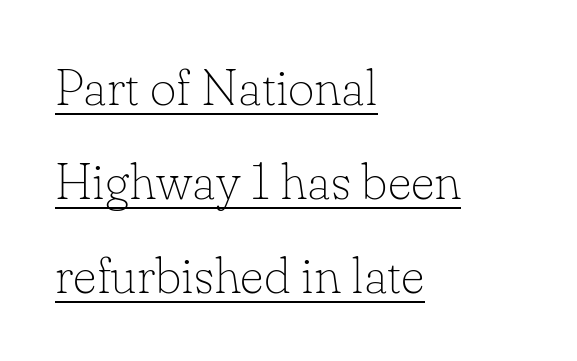
The image shows 51 px thin serif type, upright; set left-aligned, line spacing 1.84x, normal letter spacing, underlined; low stroke contrast and a small x-height.
